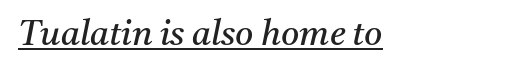
The image shows 35 px regular-weight serif type, italic (leaning right); set left-aligned, normal letter spacing, underlined; medium stroke contrast and a medium x-height.
